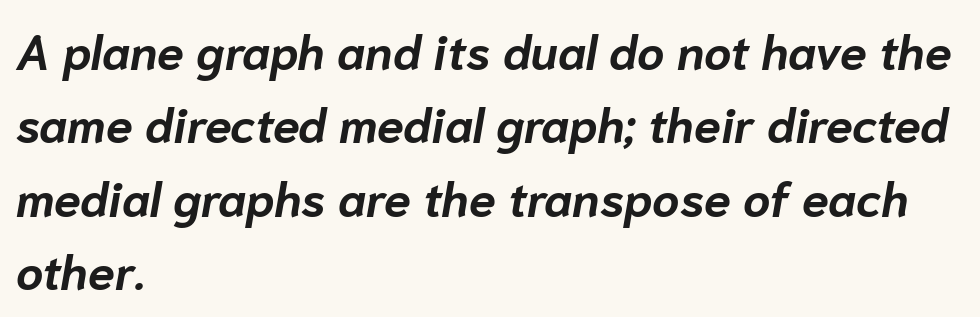
{"italic": "yes", "lean": "right", "slant_degrees": 10, "bold": "yes", "weight": "bold", "width": "normal", "stroke_contrast": "low", "x_height": "medium", "monospaced": "no", "underline": "no", "align": "left", "line_spacing": "normal", "line_spacing_ratio": 1.53, "letter_spacing": "normal", "letter_spacing_em": 0.0, "glyph_px": 48}
